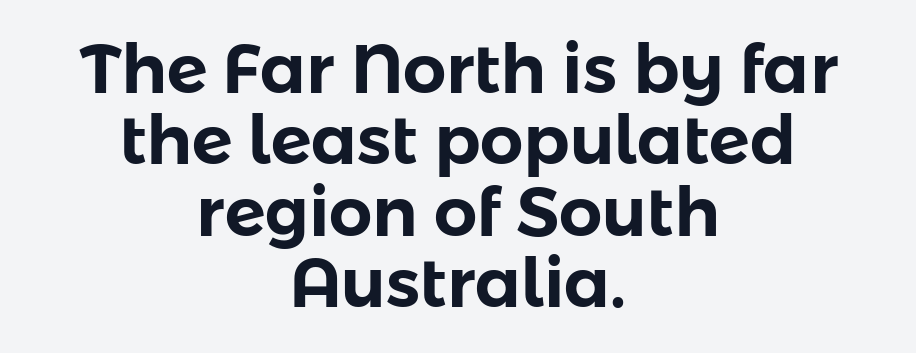
Q: Is the text italic (slanted)? A: No, it is upright.
Q: Is the typeface a serif or a sans-serif typeface? A: Sans-serif.
Q: Is the text underlined? A: No.
Q: How is the paragraph aligned? A: Centered.
Q: Is the spacing between letters normal or unusually wide? A: Normal.
Q: Is the spacing between lines tight, normal or loose? A: Tight.
Q: Width (condensed, normal, or wide)? A: Normal.
Q: Stroke contrast? A: Low.
Q: x-height? A: Medium.
Q: Monospaced? A: No.
